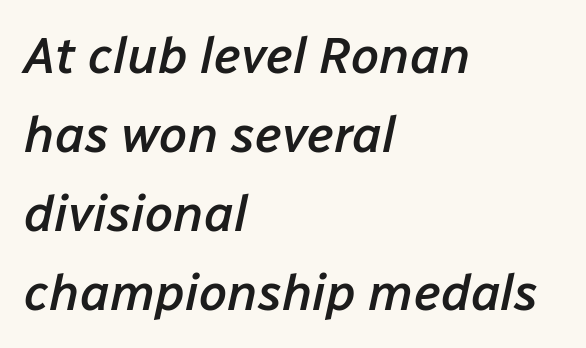
Each line starts at the same left margin while the right side varies. The passage shown is typed in a proportional face where columns would drift. Type without underlining. Caption: standard tracking, unaltered.
